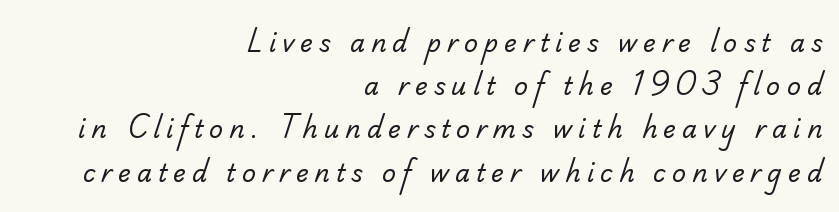
Q: Is the text bold? A: No.
Q: Is the text underlined? A: No.
Q: How is the paragraph aligned? A: Right-aligned.
Q: Is the spacing between letters normal or unusually wide? A: Unusually wide.
